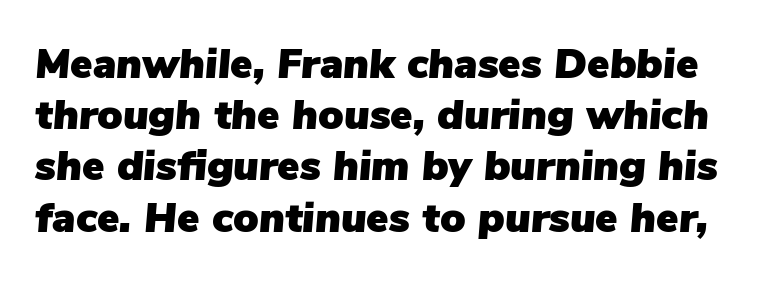
Q: Is the text italic (slanted)? A: Yes, it leans right by about 5 degrees.
Q: Is the text underlined? A: No.
Q: Is the spacing between letters normal or unusually wide? A: Normal.
Q: Width (condensed, normal, or wide)? A: Normal.
Q: Stroke contrast? A: Low.
Q: x-height? A: Medium.
Q: Monospaced? A: No.
